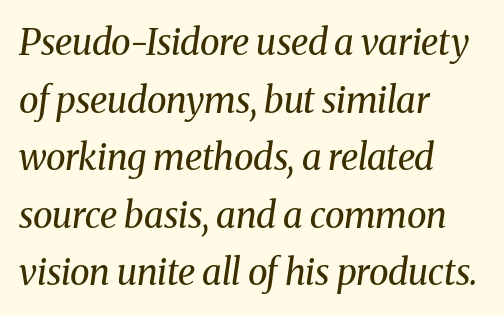
{"serif": "yes", "italic": "yes", "lean": "right", "slant_degrees": 8, "bold": "no", "weight": "regular", "width": "normal", "stroke_contrast": "medium", "x_height": "medium", "monospaced": "no", "underline": "no", "align": "left", "line_spacing": "normal", "line_spacing_ratio": 1.6, "letter_spacing": "normal", "letter_spacing_em": 0.0, "glyph_px": 36}
